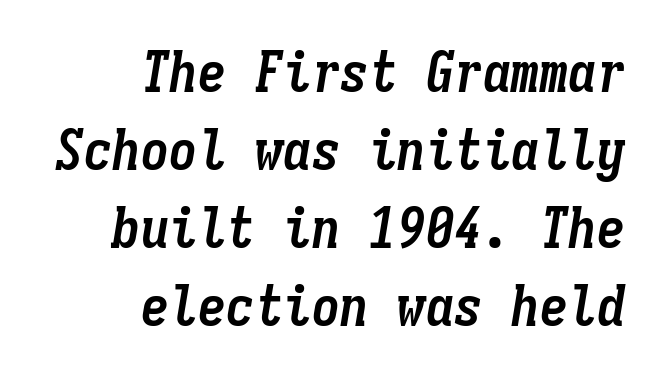
{"italic": "yes", "lean": "right", "slant_degrees": 9, "bold": "yes", "weight": "semibold", "width": "condensed", "stroke_contrast": "low", "x_height": "medium", "monospaced": "yes", "underline": "no", "align": "right", "line_spacing": "normal", "line_spacing_ratio": 1.37, "letter_spacing": "normal", "letter_spacing_em": 0.0, "glyph_px": 57}
